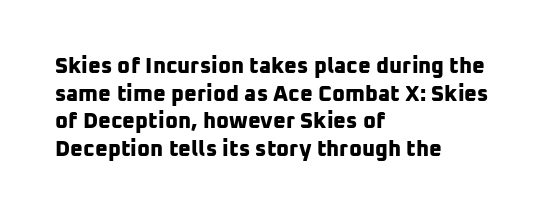
The foot of each line stays bare and open. The passage shown has conventional tracking throughout. Line spacing here is normal. A student would call this left alignment; a typographer would say flush left, rag right.
